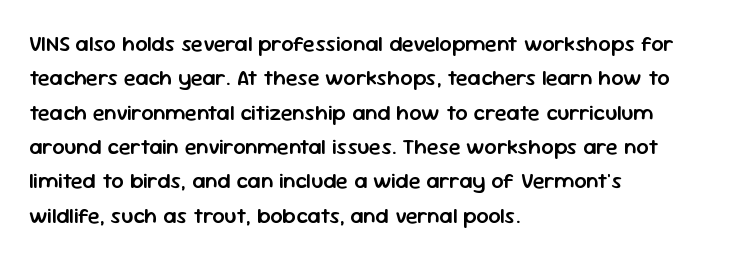
The image shows 22 px text type, upright; set left-aligned, normal line spacing (1.56x), normal letter spacing, not underlined.
